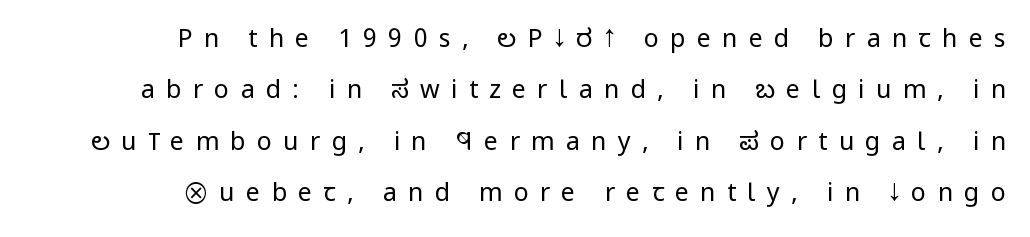
Q: Is the text bold? A: No.
Q: Is the text italic (slanted)? A: No, it is upright.
Q: Is the text underlined? A: No.
Q: How is the paragraph aligned? A: Right-aligned.
Q: Is the spacing between letters normal or unusually wide? A: Unusually wide.
Q: Is the spacing between lines tight, normal or loose? A: Loose.
